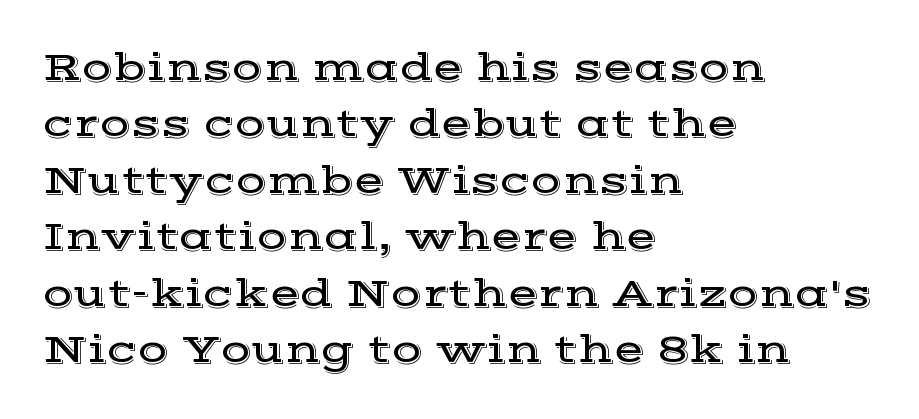
Q: Is the text italic (slanted)? A: No, it is upright.
Q: Is the typeface a serif or a sans-serif typeface? A: Serif.
Q: Is the text underlined? A: No.
Q: How is the paragraph aligned? A: Left-aligned.
Q: Is the spacing between letters normal or unusually wide? A: Normal.
Q: Is the spacing between lines tight, normal or loose? A: Normal.
Q: Width (condensed, normal, or wide)? A: Wide.
Q: x-height? A: Medium.
Q: Monospaced? A: No.
